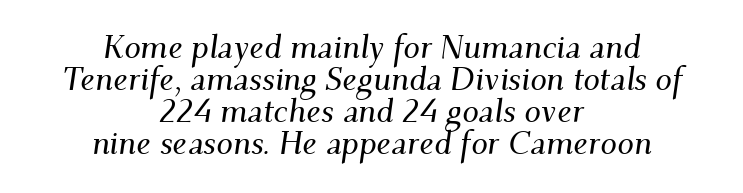
Q: Is the text italic (slanted)? A: Yes, it leans right by about 9 degrees.
Q: Is the typeface a serif or a sans-serif typeface? A: Serif.
Q: Is the text underlined? A: No.
Q: How is the paragraph aligned? A: Centered.
Q: Is the spacing between letters normal or unusually wide? A: Normal.
Q: Is the spacing between lines tight, normal or loose? A: Tight.
Q: Width (condensed, normal, or wide)? A: Normal.
Q: Stroke contrast? A: Medium.
Q: x-height? A: Small.
Q: Monospaced? A: No.
